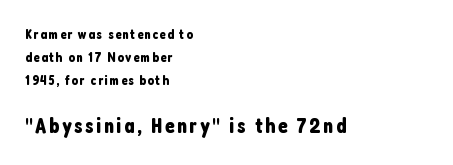
Q: Is the text italic (slanted)? A: No, it is upright.
Q: Is the text underlined? A: No.
Q: How is the paragraph aligned? A: Left-aligned.
Q: Is the spacing between lines tight, normal or loose? A: Normal.
Q: Which block of text is set in a larger size, the first (top) or the second (bottom)? A: The second (bottom) one.
